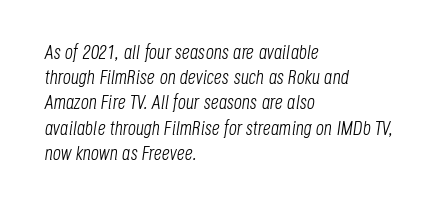
Q: Is the text bold? A: No.
Q: Is the text italic (slanted)? A: Yes, it leans right by about 8 degrees.
Q: Is the text underlined? A: No.
Q: How is the paragraph aligned? A: Left-aligned.
Q: Is the spacing between letters normal or unusually wide? A: Normal.
Q: Is the spacing between lines tight, normal or loose? A: Normal.
